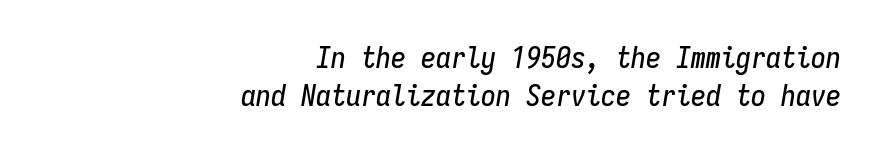
The image shows 30 px condensed type, italic (leaning right), monospaced; set right-aligned, normal line spacing (1.26x), normal letter spacing, not underlined; low stroke contrast and a medium x-height.
